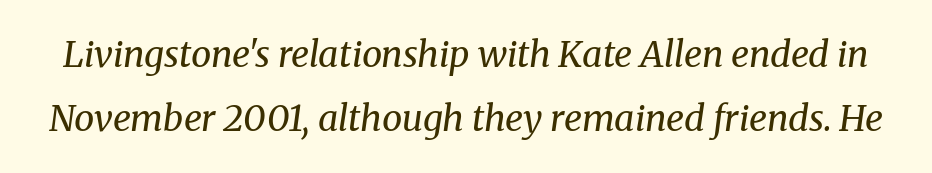
Q: Is the text bold? A: No.
Q: Is the text italic (slanted)? A: Yes, it leans right by about 8 degrees.
Q: Is the typeface a serif or a sans-serif typeface? A: Serif.
Q: Is the text underlined? A: No.
Q: Is the spacing between letters normal or unusually wide? A: Normal.
Q: Width (condensed, normal, or wide)? A: Normal.
Q: Stroke contrast? A: Medium.
Q: x-height? A: Medium.
Q: Monospaced? A: No.
